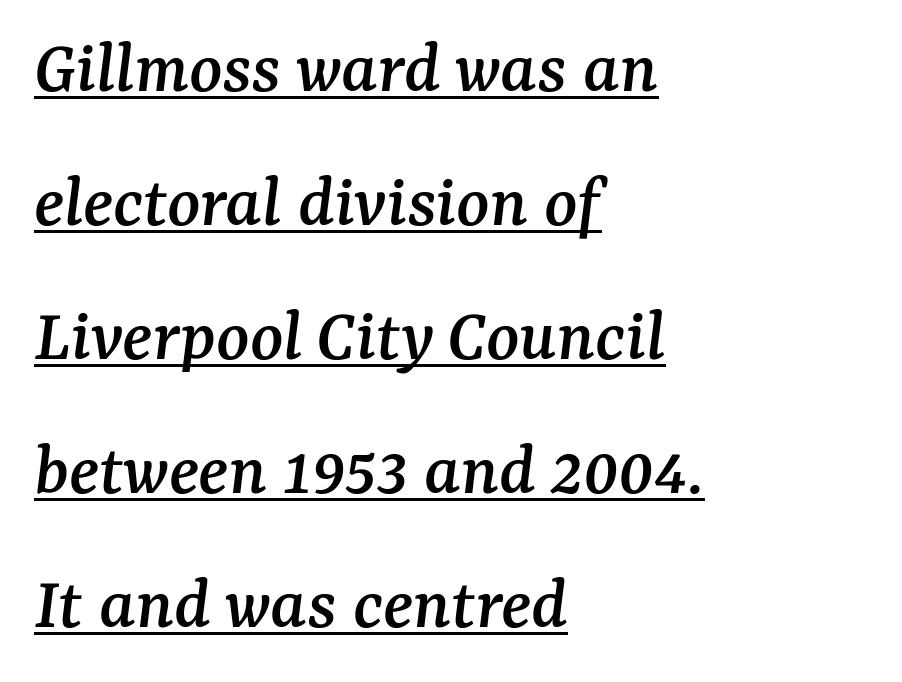
The image shows 77 px serif type, italic (leaning right); set left-aligned, line spacing 1.74x, normal letter spacing, underlined; medium stroke contrast and a medium x-height.
